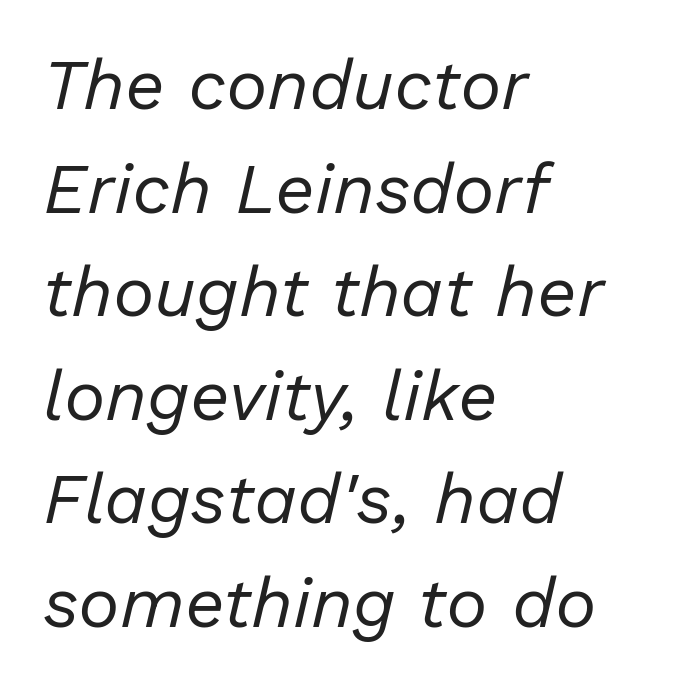
Look at the tracking — it's just the regular setting, nothing added. The face used here is proportionally spaced, like ordinary book or web type. Only glyphs here, with clear space below each row. No letter is thick-stroked: the sample isn't bold. The typography opts for an oblique posture over an upright one.
